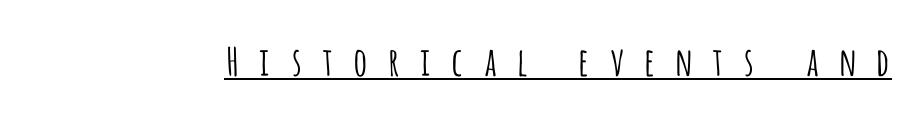
The image shows 39 px light, condensed sans-serif type, upright; set unusually wide letter spacing (+0.46 em), underlined; low stroke contrast and a large x-height.
